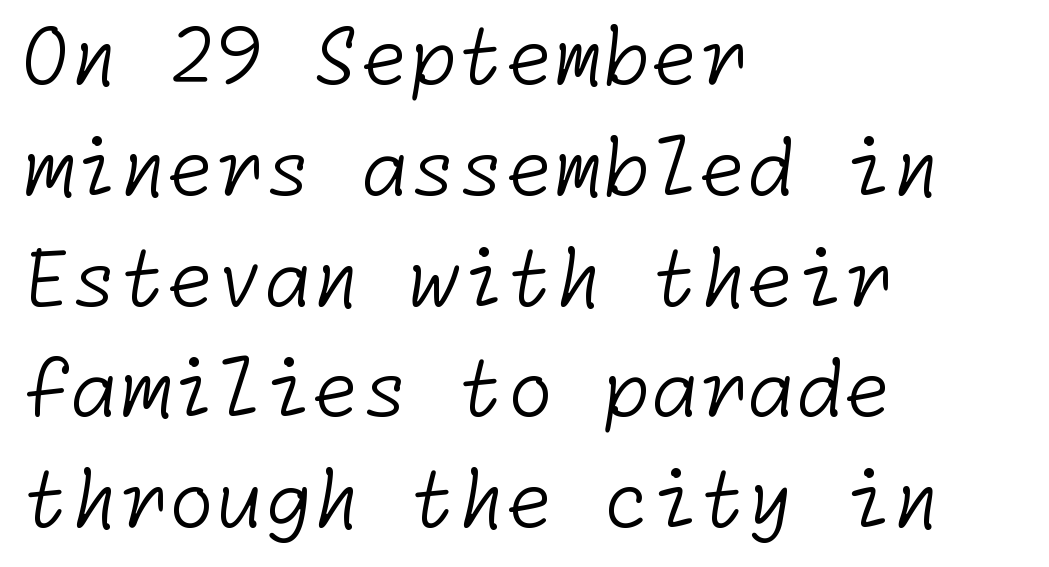
{"serif": "no", "bold": "no", "weight": "light", "width": "normal", "stroke_contrast": "low", "x_height": "medium", "underline": "no", "align": "left", "line_spacing": "normal", "line_spacing_ratio": 1.42, "letter_spacing": "normal", "letter_spacing_em": 0.0, "glyph_px": 78}
